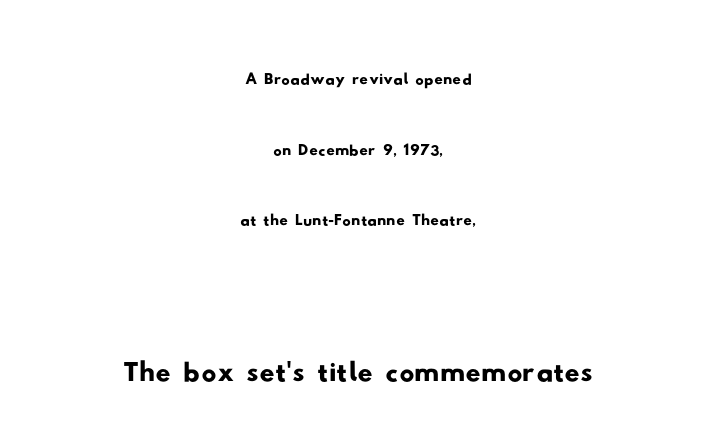
{"serif": "no", "width": "wide", "stroke_contrast": "low", "x_height": "small", "monospaced": "no", "underline": "no", "align": "center", "line_spacing": "normal", "line_spacing_ratio": 1.68, "letter_spacing": "normal", "letter_spacing_em": 0.0, "larger_block": "second", "size_ratio": 1.76, "glyph_px": 74}
